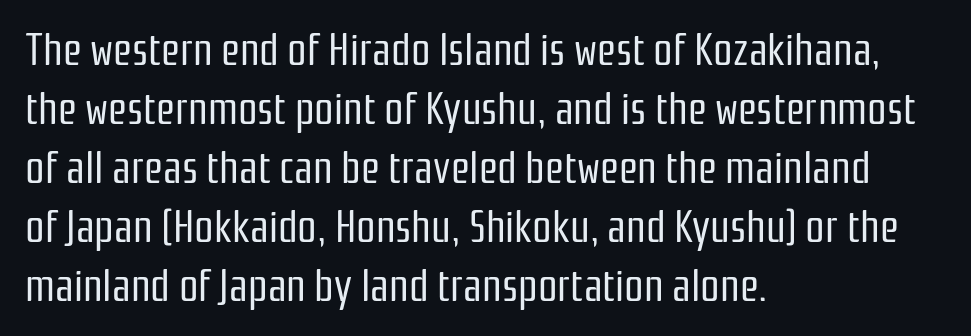
The image shows 43 px regular-weight, condensed sans-serif type, upright; set left-aligned, normal line spacing (1.37x), normal letter spacing, not underlined; low stroke contrast and a medium x-height.
